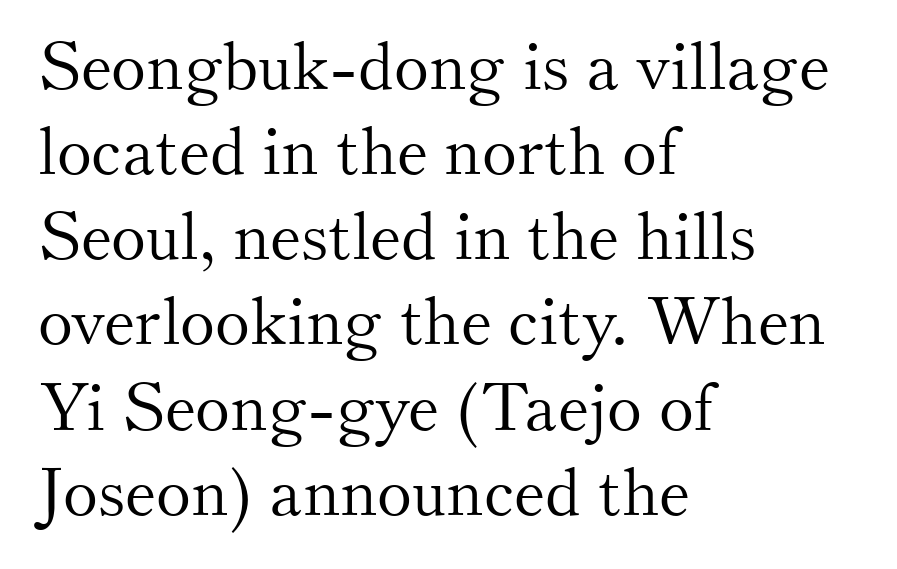
{"serif": "yes", "italic": "no", "bold": "no", "weight": "light", "width": "normal", "stroke_contrast": "medium", "x_height": "small", "monospaced": "no", "underline": "no", "align": "left", "line_spacing": "normal", "line_spacing_ratio": 1.29, "letter_spacing": "normal", "letter_spacing_em": 0.0, "glyph_px": 66}
